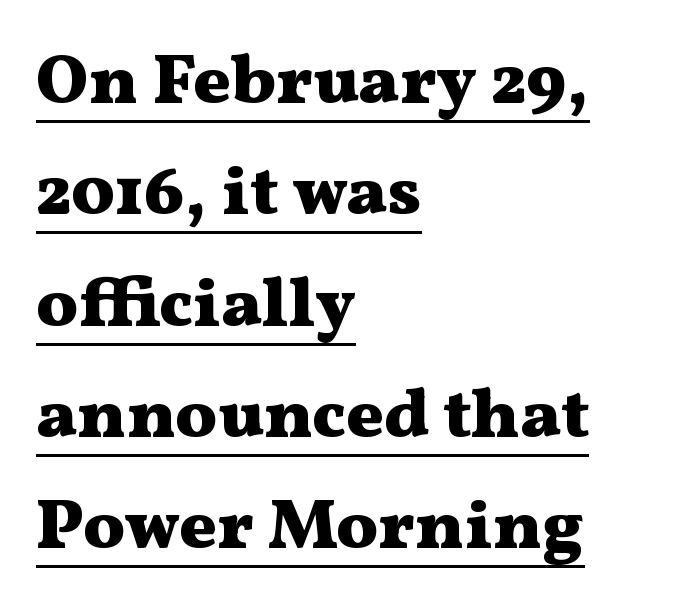
Students, observe the line beneath the letters — that is underlining. The paragraph shown leans on its left margin. Note the varied advance widths — an 'i' is clearly narrower than an 'm'. Typographic density is high because the face is bold.
